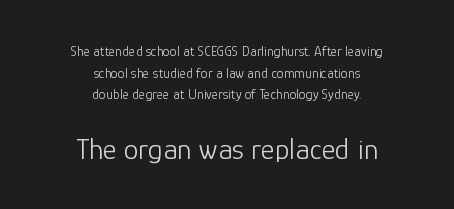
Standard letterfit; no display-style spreading of the glyphs. The letters advance in unequal steps, a hallmark of proportional type. Tall strokes in this sample are plumb rather than angled. Normally led — the rows are evenly, conventionally spaced.
